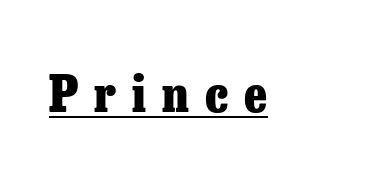
Letter spacing: wide. The font's upright variant was chosen for this text. Think of a printed novel: that variable character pitch is what you see here. The type family on display is of the serif kind.
